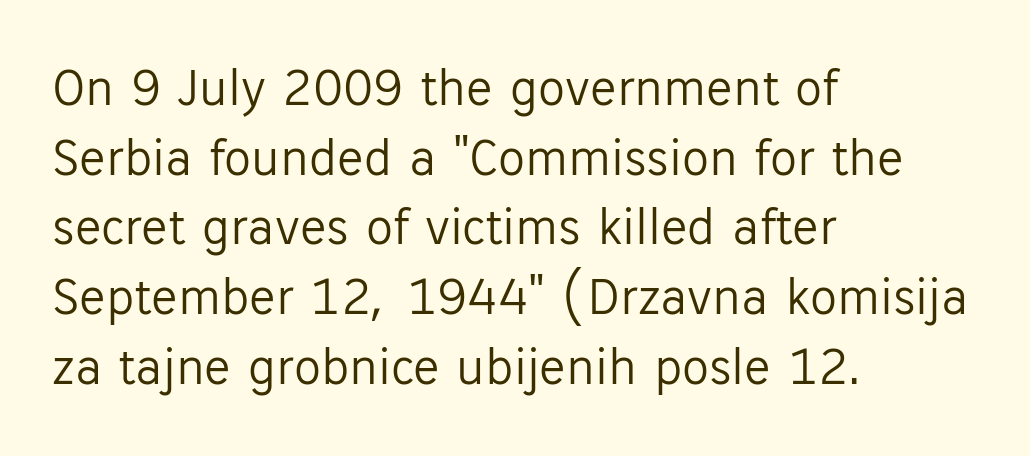
Q: Is the text bold? A: No.
Q: Is the text italic (slanted)? A: No, it is upright.
Q: Is the typeface a serif or a sans-serif typeface? A: Sans-serif.
Q: Is the text underlined? A: No.
Q: How is the paragraph aligned? A: Left-aligned.
Q: Is the spacing between letters normal or unusually wide? A: Normal.
Q: Is the spacing between lines tight, normal or loose? A: Normal.
Q: Width (condensed, normal, or wide)? A: Normal.
Q: Stroke contrast? A: Low.
Q: x-height? A: Medium.
Q: Monospaced? A: No.
